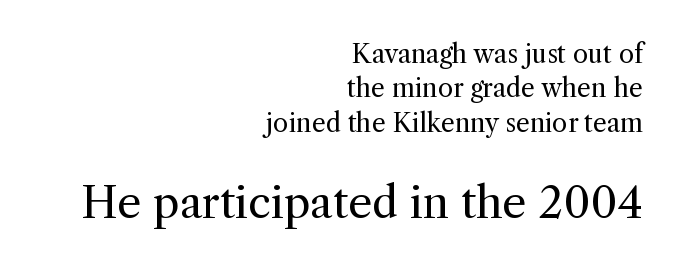
Just letters on the line, the space beneath them empty. Top chunk: small. Bottom chunk: large. Examine the stroke ends and you'll spot serifs. A typesetter would call this zero additional tracking.
